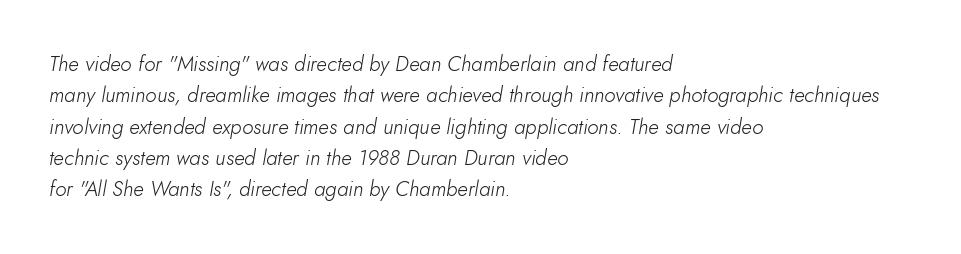
The image shows 21 px text type, italic (leaning right); set left-aligned, normal line spacing (1.49x), normal letter spacing, not underlined.
